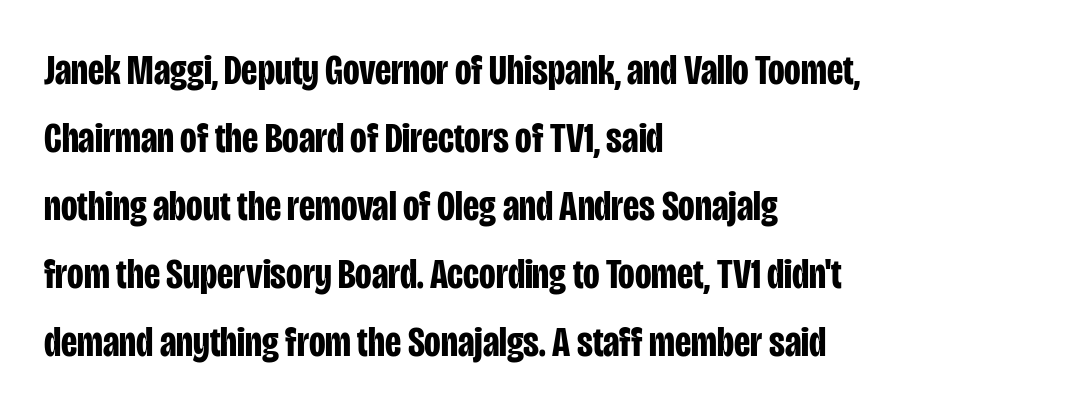
The image shows 43 px bold, condensed sans-serif type, upright; set left-aligned, normal line spacing (1.58x), normal letter spacing, not underlined; low stroke contrast and a large x-height.
